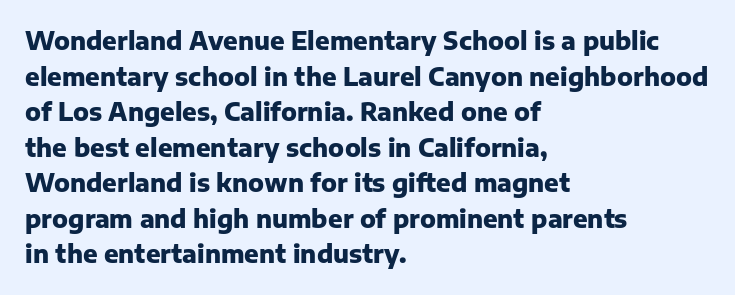
The image shows 24 px bold type, upright; set left-aligned, normal line spacing (1.48x), normal letter spacing, not underlined.
